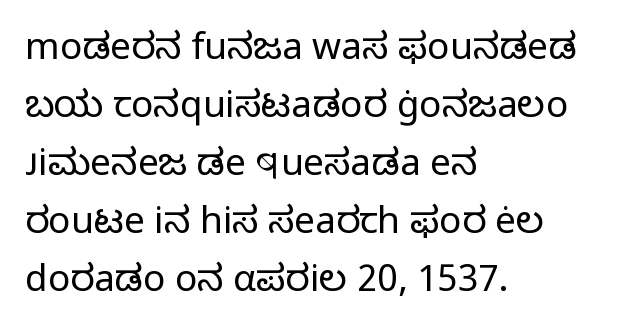
The image shows 37 px regular-weight sans-serif type, upright; set left-aligned, normal line spacing (1.57x), normal letter spacing, not underlined; low stroke contrast and a medium x-height.
